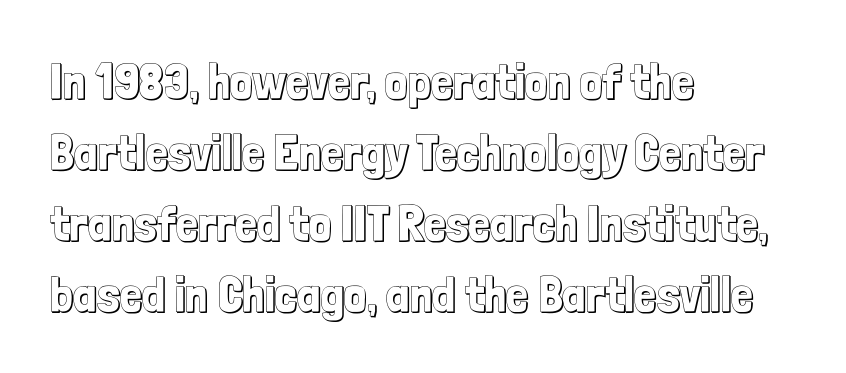
{"italic": "no", "width": "condensed", "x_height": "medium", "monospaced": "no", "underline": "no", "align": "left", "line_spacing": "normal", "line_spacing_ratio": 1.42, "letter_spacing": "normal", "letter_spacing_em": 0.0, "glyph_px": 50}
